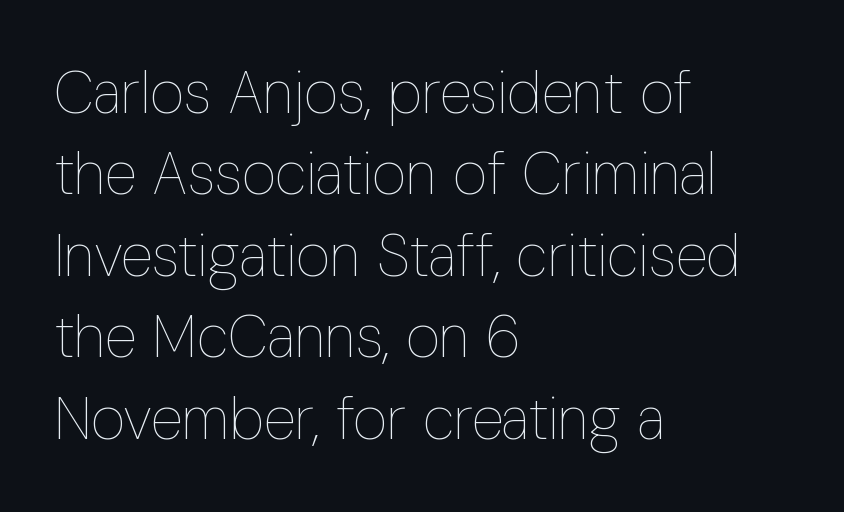
The image shows 59 px thin, condensed type, upright; set left-aligned, normal line spacing (1.38x), normal letter spacing, not underlined; low stroke contrast and a medium x-height.
